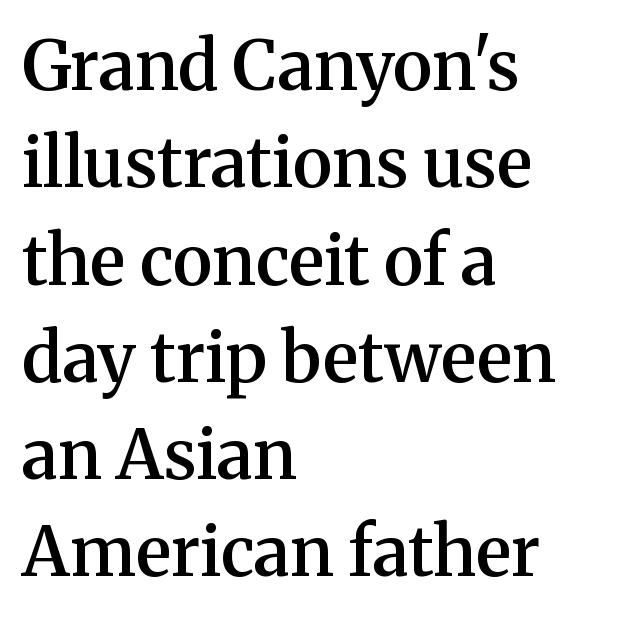
These lines are rendered in a variable-pitch font. Bold? Not quite — semibold, heavier than regular but stopping short. Check where the strokes stop: tiny serifs finish them off. The rendering keeps characters at their native spacing. Underlining? Definitely not there.
